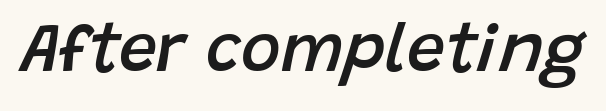
The image shows 68 px semibold type, italic (leaning right); set normal letter spacing, not underlined; low stroke contrast and a large x-height.
